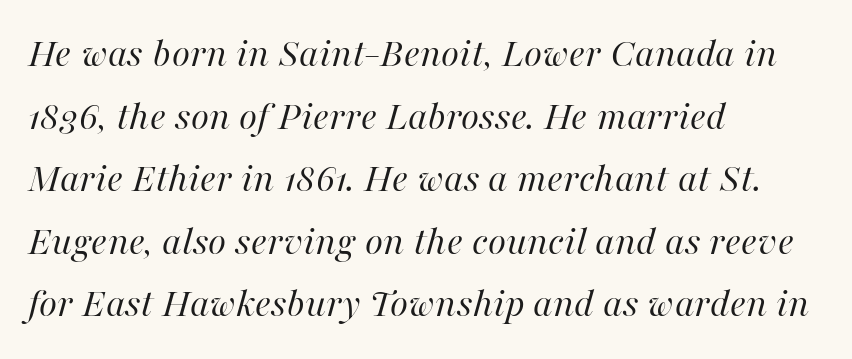
{"italic": "yes", "lean": "right", "slant_degrees": 16, "bold": "no", "weight": "regular", "width": "normal", "stroke_contrast": "high", "x_height": "medium", "monospaced": "no", "underline": "no", "align": "left", "line_spacing": "normal", "line_spacing_ratio": 1.49, "letter_spacing": "normal", "letter_spacing_em": 0.0, "glyph_px": 42}
